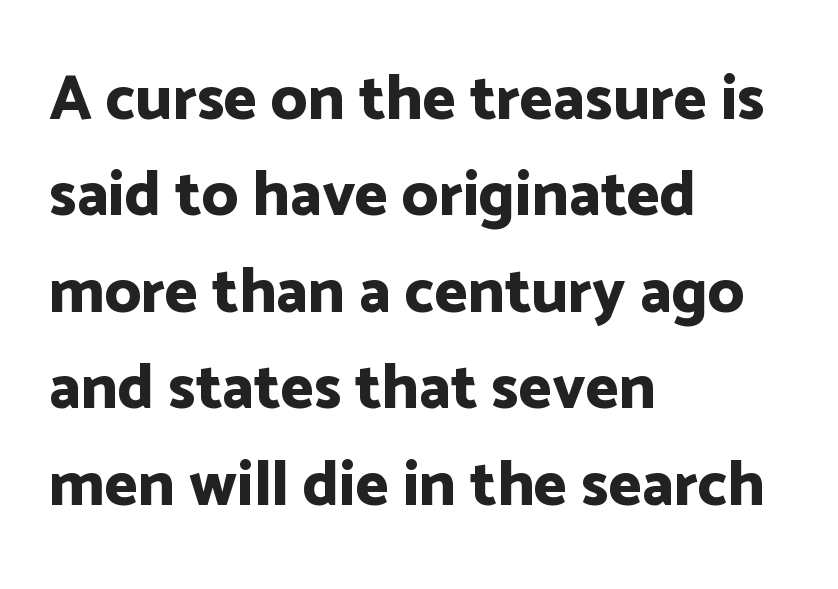
{"serif": "no", "italic": "no", "bold": "yes", "weight": "bold", "width": "normal", "stroke_contrast": "low", "x_height": "medium", "monospaced": "no", "underline": "no", "align": "left", "line_spacing": "normal", "line_spacing_ratio": 1.53, "letter_spacing": "normal", "letter_spacing_em": 0.0, "glyph_px": 63}
